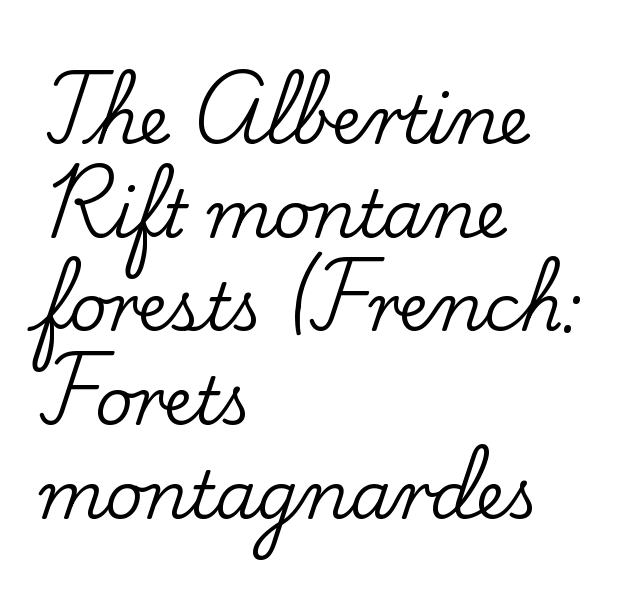
The image shows 66 px serif type; set left-aligned, normal line spacing (1.42x), normal letter spacing, not underlined; low stroke contrast and a small x-height.
